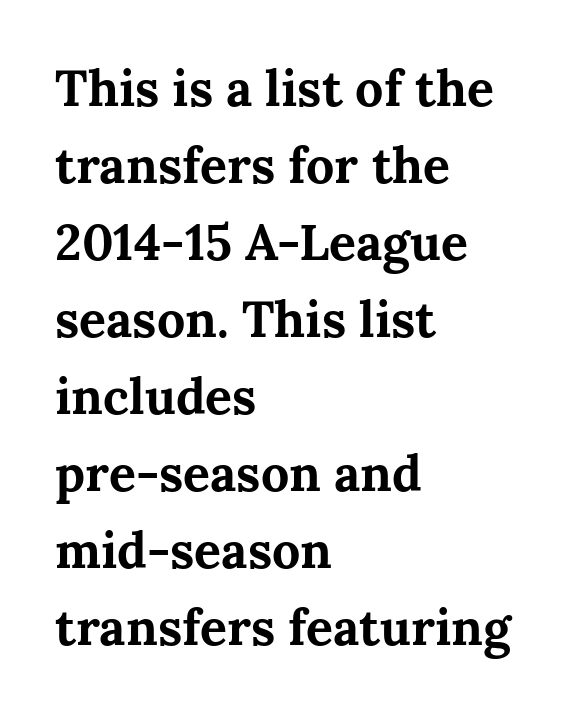
This sample uses an upright cut, with every glyph sitting square on the baseline. A clean baseline with only descenders dipping below it. The block of text has a typical density, with ordinary space between rows. Left-aligned paragraph, ragged on the right. Are there feet on the stems? There are — it's a serif.
